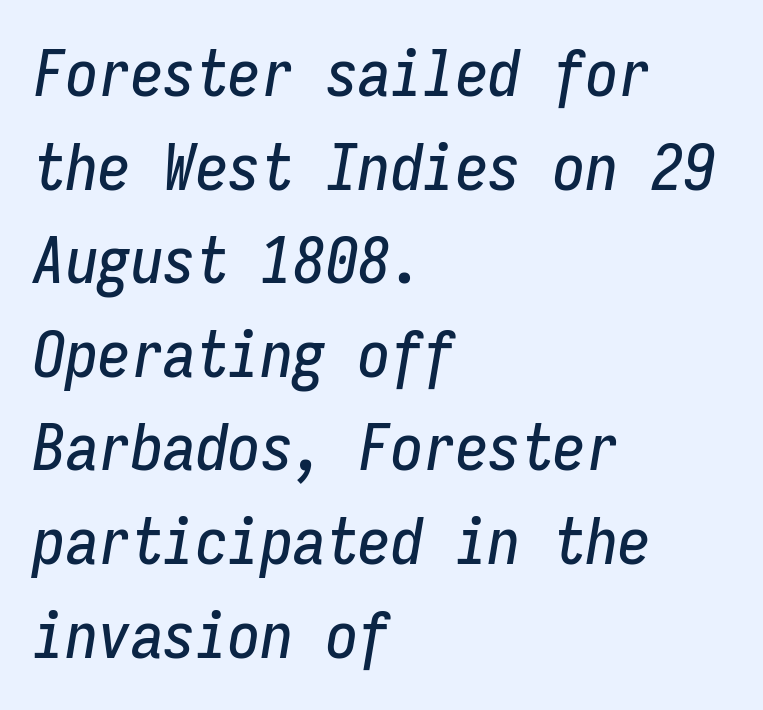
Each word holds together tightly as a unit, with standard inter-letter gaps. Horizontal bands of white between lines are of average thickness. These lines are set flush left with a ragged right edge. Monospaced: the letters line up in strict vertical columns. These lines were composed using italics. Decoration check: the copy has no underline.
